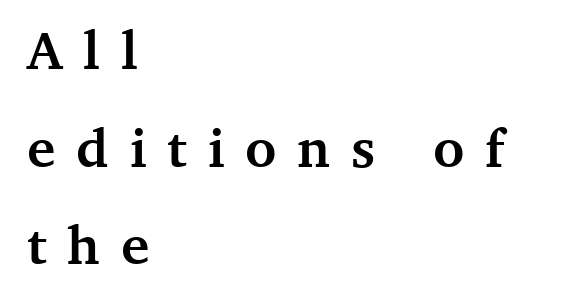
{"serif": "yes", "italic": "no", "bold": "yes", "weight": "semibold", "width": "normal", "stroke_contrast": "medium", "x_height": "medium", "monospaced": "no", "underline": "no", "align": "left", "line_spacing_ratio": 1.81, "letter_spacing": "wide", "letter_spacing_em": 0.39, "glyph_px": 54}
